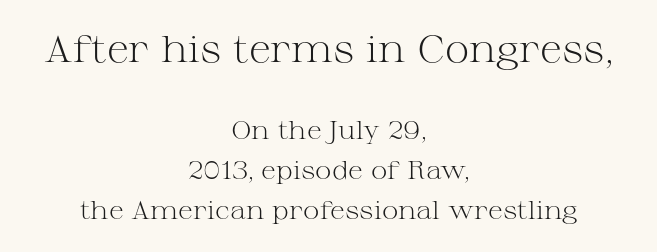
The image shows 37 px light, wide serif type, upright; set centered, normal line spacing (1.6x), normal letter spacing, not underlined; the first (top) block is 1.48x larger; medium stroke contrast and a medium x-height.
